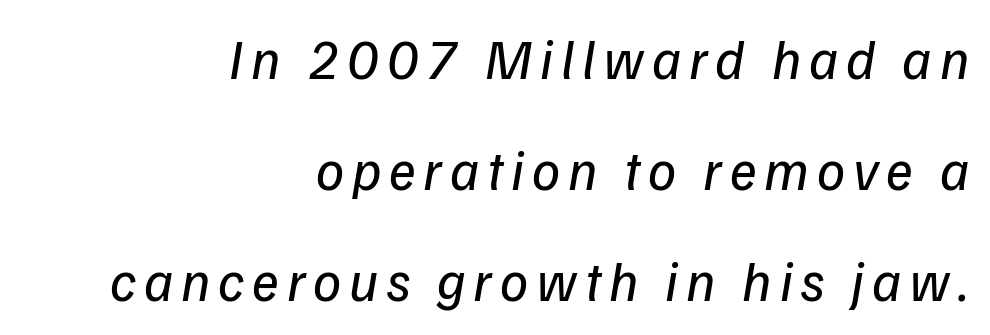
The image shows 56 px regular-weight type, italic (leaning right); set right-aligned, loose line spacing (1.98x), not underlined; low stroke contrast and a medium x-height.
